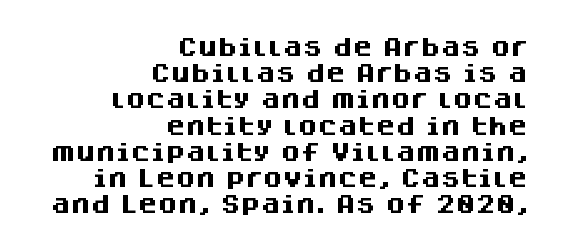
Which margin do the lines hug? The right one — the left edge is uneven. Students, this is bold: see how much ink each stroke carries. This rendering features lettering with no underline. There is no visible air inserted between adjacent glyphs.
